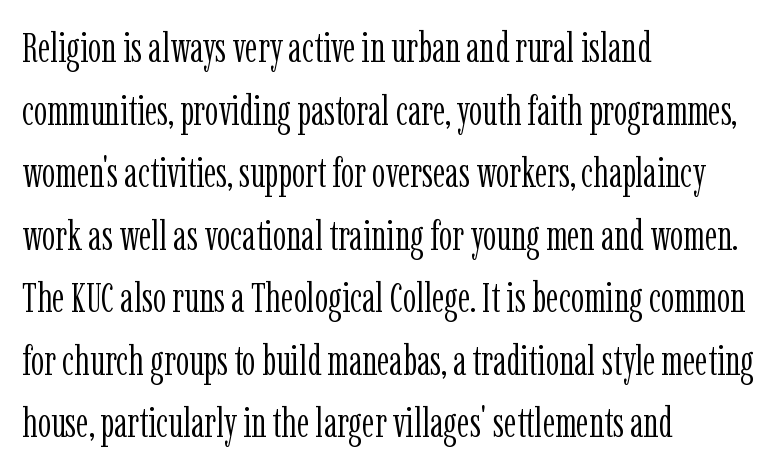
The image shows 42 px light, condensed serif type, upright; set left-aligned, normal line spacing (1.49x), normal letter spacing, not underlined; low stroke contrast and a medium x-height.
